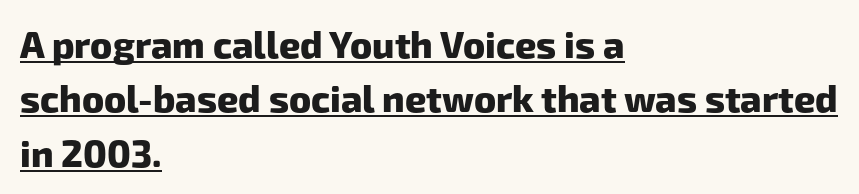
Like a heading marked for emphasis, these lines bear an underscore. The font is running at its bold setting. These lines stack with their left ends in a neat column. Tracking here is standard; glyphs follow each other at the usual distance.
